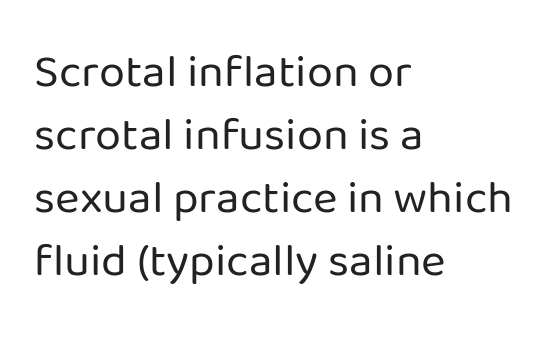
{"serif": "no", "italic": "no", "bold": "no", "weight": "regular", "width": "normal", "stroke_contrast": "low", "x_height": "medium", "monospaced": "no", "underline": "no", "align": "left", "line_spacing": "normal", "line_spacing_ratio": 1.34, "letter_spacing": "normal", "letter_spacing_em": 0.0, "glyph_px": 47}
